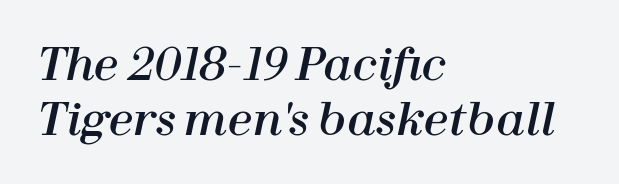
Q: Is the text italic (slanted)? A: Yes, it leans right by about 12 degrees.
Q: Is the text underlined? A: No.
Q: How is the paragraph aligned? A: Left-aligned.
Q: Is the spacing between letters normal or unusually wide? A: Normal.
Q: Is the spacing between lines tight, normal or loose? A: Normal.
Q: Width (condensed, normal, or wide)? A: Normal.
Q: Stroke contrast? A: High.
Q: x-height? A: Medium.
Q: Monospaced? A: No.
